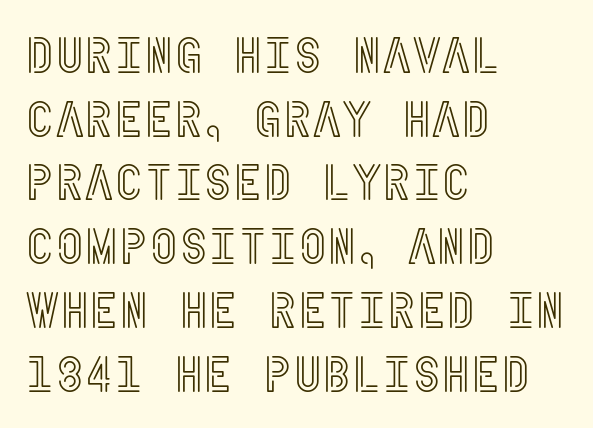
Q: Is the text italic (slanted)? A: No, it is upright.
Q: Is the text underlined? A: No.
Q: How is the paragraph aligned? A: Left-aligned.
Q: Is the spacing between letters normal or unusually wide? A: Normal.
Q: Is the spacing between lines tight, normal or loose? A: Normal.
Q: Width (condensed, normal, or wide)? A: Condensed.
Q: x-height? A: Large.
